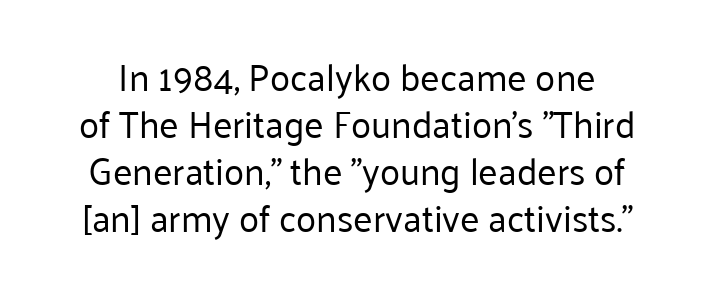
{"serif": "no", "italic": "no", "bold": "no", "weight": "regular", "width": "normal", "stroke_contrast": "low", "x_height": "medium", "monospaced": "no", "underline": "no", "line_spacing": "normal", "line_spacing_ratio": 1.27, "letter_spacing": "normal", "letter_spacing_em": 0.0, "glyph_px": 37}
